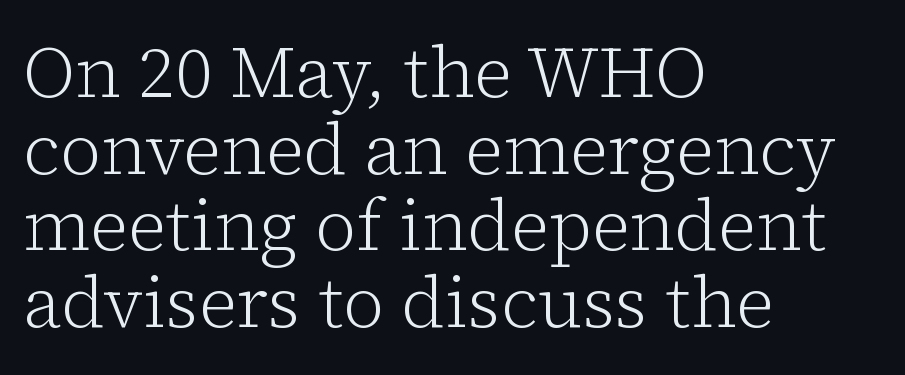
{"serif": "yes", "italic": "no", "bold": "no", "weight": "light", "width": "normal", "stroke_contrast": "low", "x_height": "medium", "monospaced": "no", "underline": "no", "align": "left", "line_spacing": "tight", "line_spacing_ratio": 1.08, "letter_spacing": "normal", "letter_spacing_em": 0.0, "glyph_px": 71}
